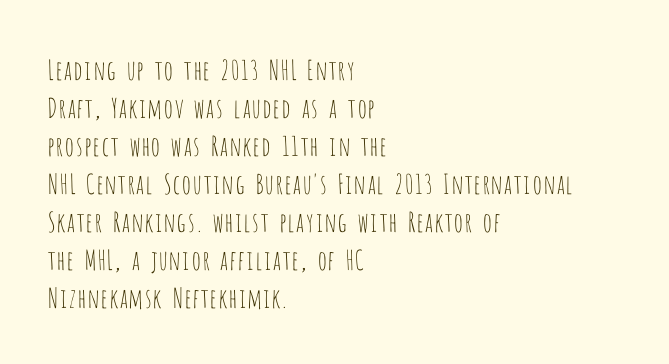
{"italic": "no", "bold": "no", "underline": "no", "align": "left", "line_spacing": "normal", "line_spacing_ratio": 1.41, "letter_spacing": "normal", "letter_spacing_em": 0.0, "glyph_px": 27}
